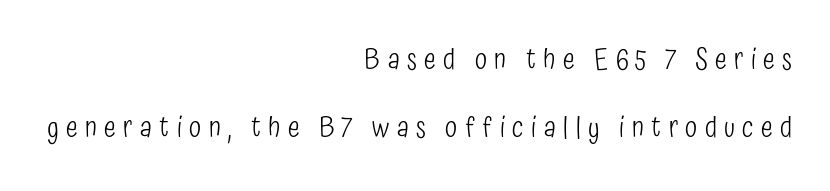
This is roman type, the default non-slanted kind. Has an underline been added? It has not. Honestly, the letter spacing is so wide it's the main thing you notice. Stems here are at most as thick as an everyday book face.
